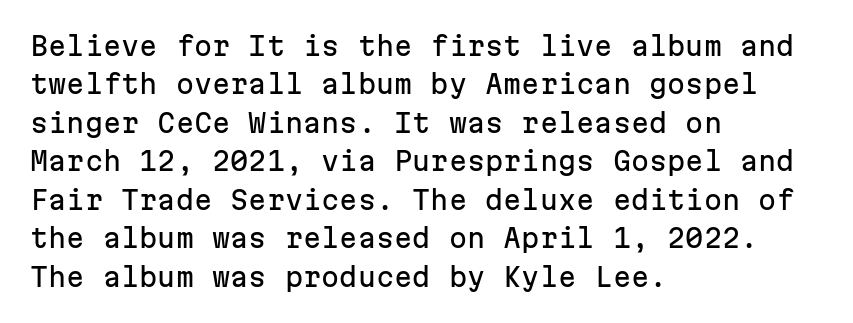
These lines keep a tight, regular rhythm from letter to letter. A student would call this left alignment; a typographer would say flush left, rag right. Descenders are the only things crossing below the line. Evenly set lines give the paragraph a standard silhouette. Ordinary non-slanted type is in use.
